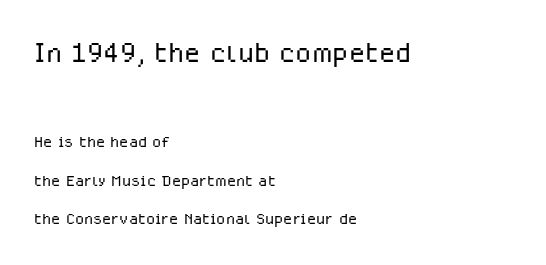
The image shows 37 px light sans-serif type, upright; set left-aligned, line spacing 1.83x, normal letter spacing, not underlined; the first (top) block is 1.76x larger; low stroke contrast and a medium x-height.
